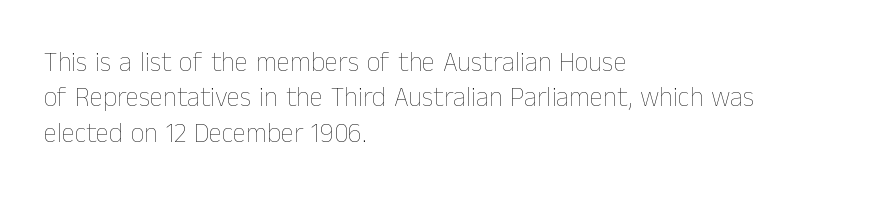
{"italic": "no", "bold": "no", "underline": "no", "align": "left", "line_spacing": "normal", "line_spacing_ratio": 1.31, "letter_spacing": "normal", "letter_spacing_em": 0.0, "glyph_px": 27}
